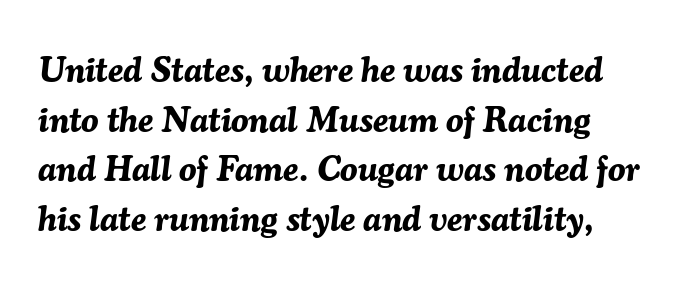
The image shows 35 px bold type, italic (leaning right); set left-aligned, normal line spacing (1.42x), normal letter spacing, not underlined; medium stroke contrast and a medium x-height.
